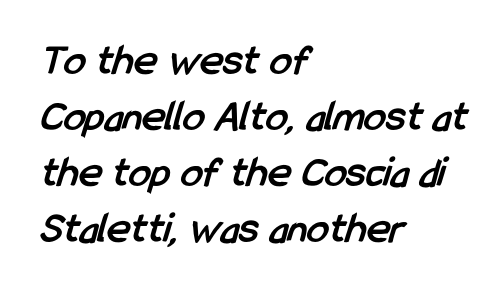
The image shows 44 px semibold, condensed sans-serif type; set left-aligned, normal line spacing (1.27x), normal letter spacing, not underlined; low stroke contrast and a medium x-height.
